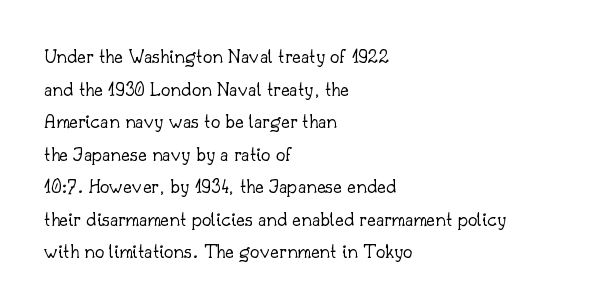
The image shows 21 px text type, upright; set left-aligned, normal line spacing (1.55x), normal letter spacing, not underlined.
